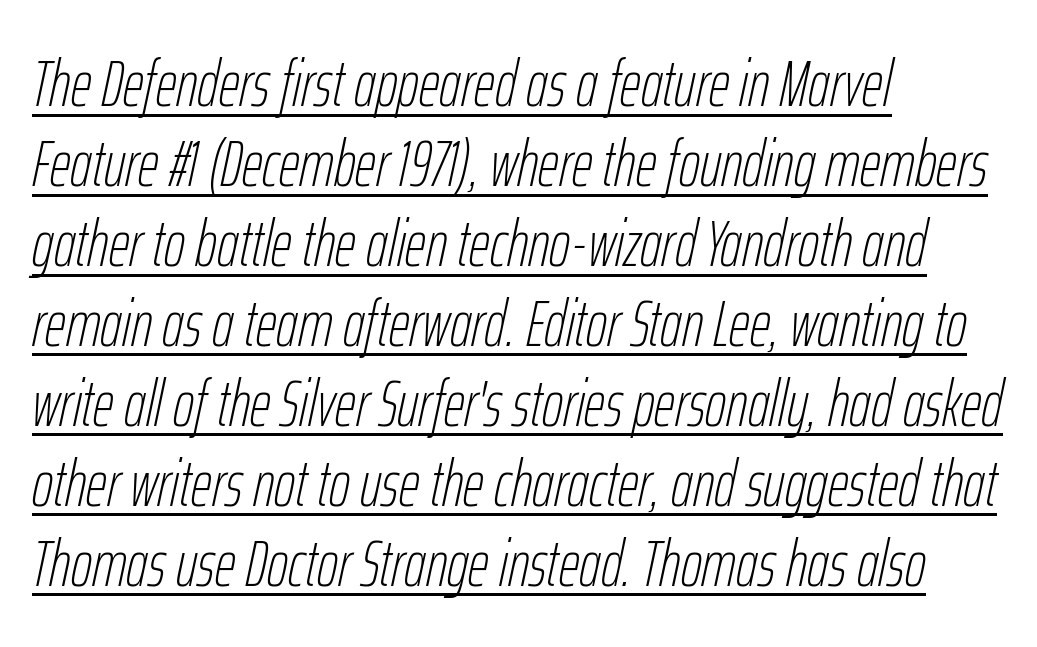
Designer's note — italics engaged. Visually the block forms a straight wall on the left and a jagged coastline on the right. Weight: not bold — regular or lighter. Observe the ordinary spacing: letters are neighbours, not strangers.
